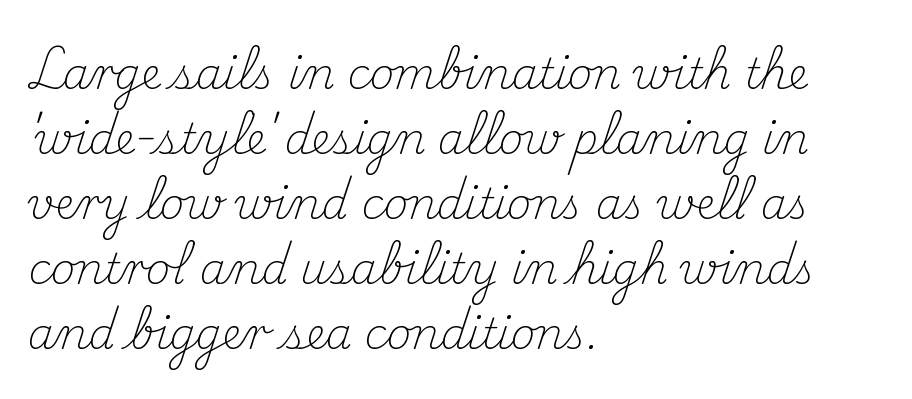
{"serif": "yes", "bold": "no", "weight": "light", "width": "normal", "stroke_contrast": "medium", "x_height": "small", "monospaced": "no", "underline": "no", "align": "left", "line_spacing": "normal", "line_spacing_ratio": 1.55, "letter_spacing": "normal", "letter_spacing_em": 0.0, "glyph_px": 42}
